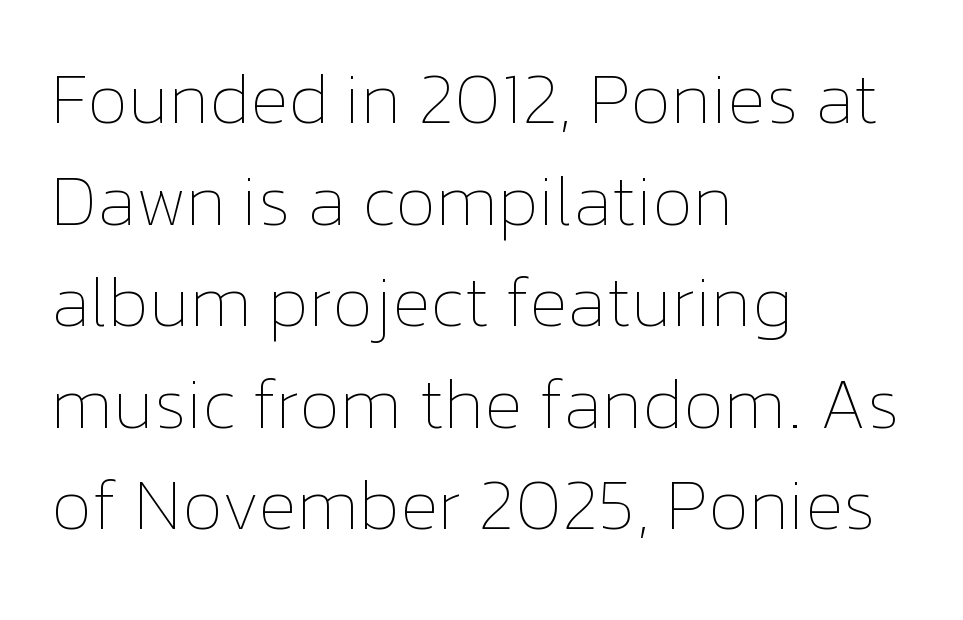
{"italic": "no", "bold": "no", "weight": "thin", "width": "normal", "stroke_contrast": "low", "x_height": "medium", "monospaced": "no", "underline": "no", "align": "left", "line_spacing": "normal", "line_spacing_ratio": 1.41, "letter_spacing": "normal", "letter_spacing_em": 0.0, "glyph_px": 72}
